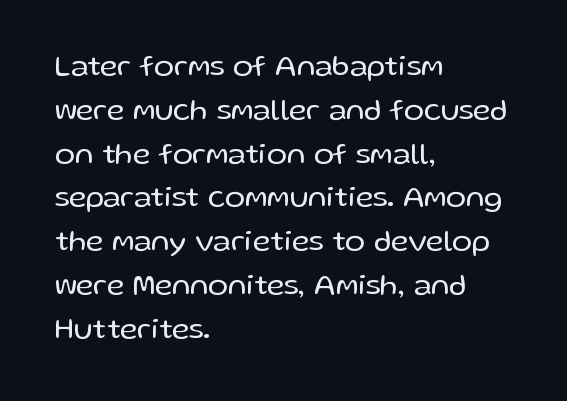
The lines are quadded left. The letters advance in unequal steps, a hallmark of proportional type. Tracking value appears to be zero — textbook default spacing. Compared with a typical body face, this is equally light or lighter still. Tall strokes in this sample are plumb rather than angled.
